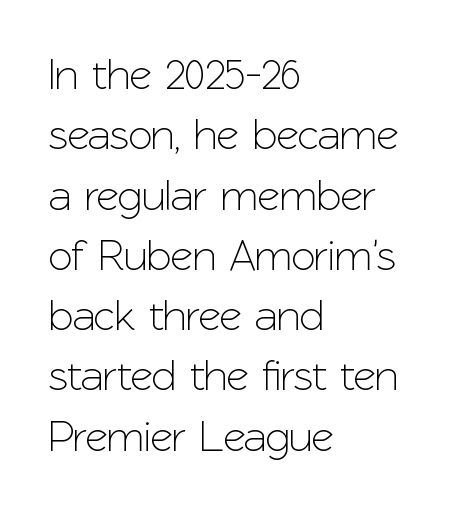
{"serif": "no", "italic": "no", "width": "normal", "stroke_contrast": "low", "x_height": "medium", "monospaced": "no", "underline": "no", "align": "left", "line_spacing": "normal", "line_spacing_ratio": 1.37, "letter_spacing": "normal", "letter_spacing_em": 0.0, "glyph_px": 44}
